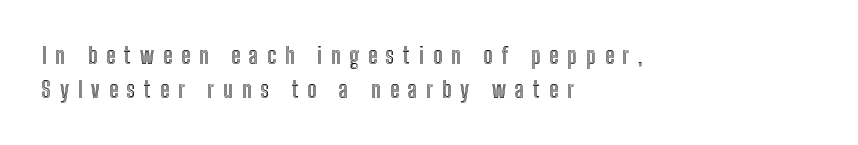
If you drew a line through each stem, it would be perfectly vertical. The tracking reads as deliberately expanded to a designer's eye. Lines of text with bare space underneath. The rendering anchors every line to the left-hand side.
